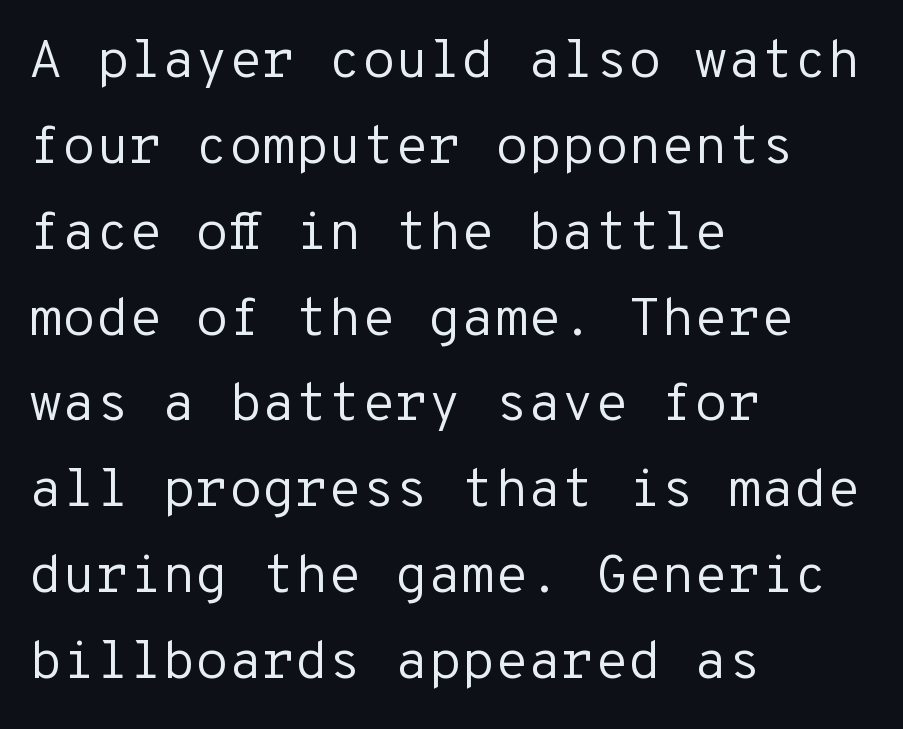
The image shows 54 px regular-weight sans-serif type, upright, monospaced; set left-aligned, normal line spacing (1.59x), normal letter spacing, not underlined; low stroke contrast and a medium x-height.
